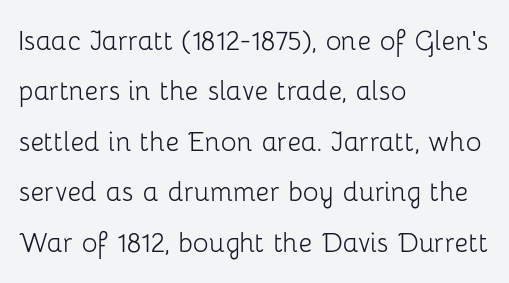
{"serif": "no", "italic": "no", "bold": "no", "weight": "light", "width": "normal", "stroke_contrast": "low", "x_height": "medium", "monospaced": "no", "underline": "no", "align": "left", "line_spacing": "normal", "line_spacing_ratio": 1.53, "letter_spacing": "normal", "letter_spacing_em": 0.0, "glyph_px": 33}
